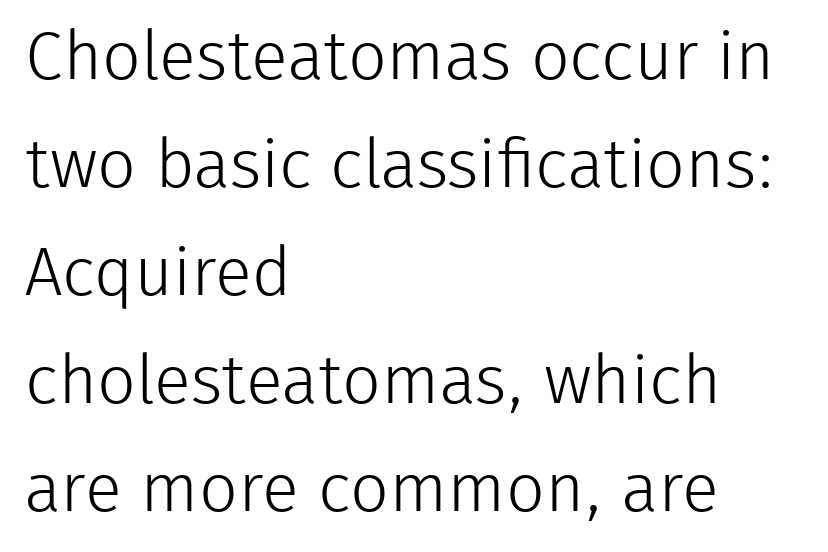
{"serif": "no", "italic": "no", "bold": "no", "weight": "light", "width": "normal", "stroke_contrast": "low", "x_height": "medium", "monospaced": "no", "underline": "no", "align": "left", "line_spacing": "normal", "line_spacing_ratio": 1.59, "letter_spacing": "normal", "letter_spacing_em": 0.0, "glyph_px": 68}
